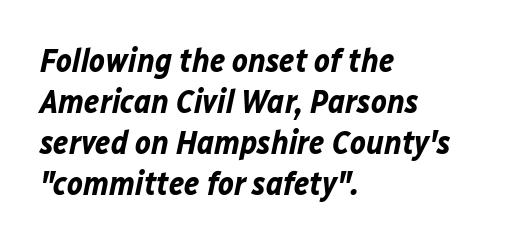
Q: Is the text bold? A: Yes.
Q: Is the text italic (slanted)? A: Yes, it leans right by about 12 degrees.
Q: Is the text underlined? A: No.
Q: How is the paragraph aligned? A: Left-aligned.
Q: Is the spacing between letters normal or unusually wide? A: Normal.
Q: Width (condensed, normal, or wide)? A: Normal.
Q: Stroke contrast? A: Low.
Q: x-height? A: Medium.
Q: Monospaced? A: No.
